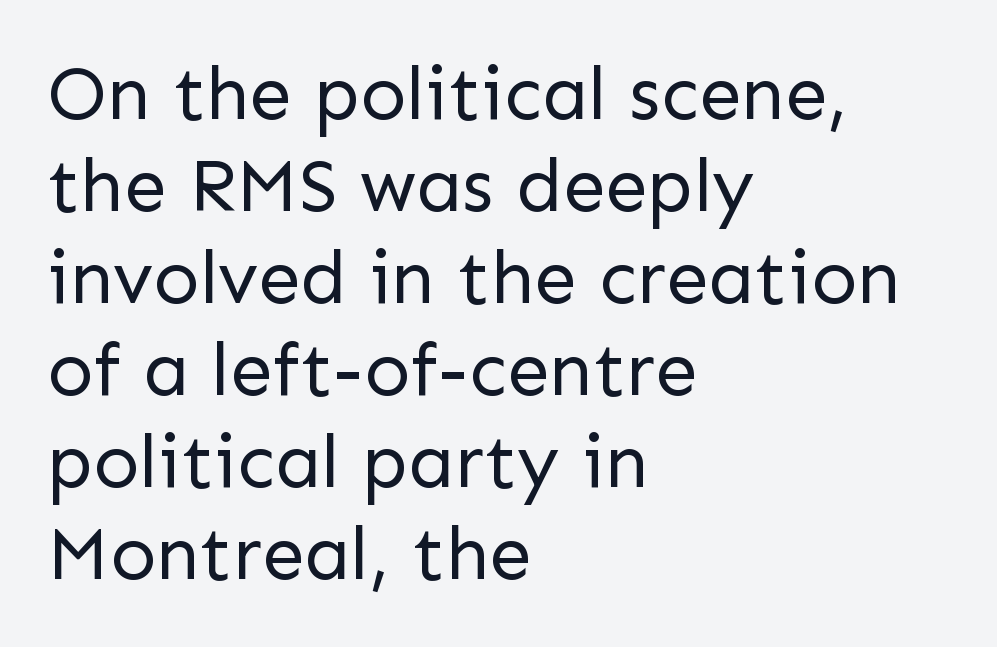
The image shows 76 px regular-weight sans-serif type, upright; set left-aligned, line spacing 1.21x, normal letter spacing, not underlined; low stroke contrast and a medium x-height.
